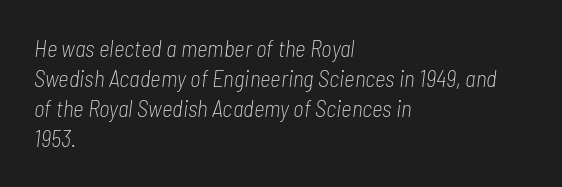
This rendering features lettering with no underline. Is the block centered? No — it sits flush against the left margin. Observe the ordinary spacing: letters are neighbours, not strangers. This is oblique type, the kind used for emphasis or titles. Compared with typical paragraphs, the rows here are spaced about the same.
